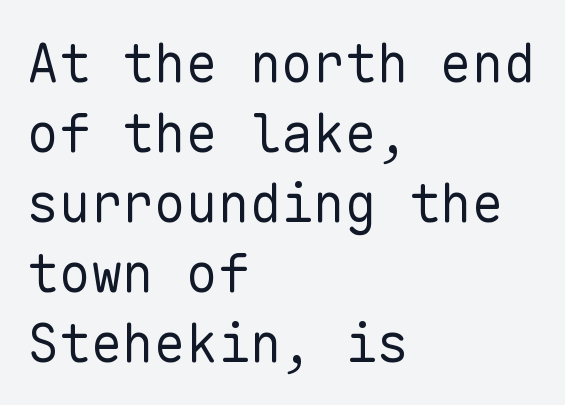
The image shows 53 px regular-weight sans-serif type, upright, monospaced; set left-aligned, normal line spacing (1.32x), normal letter spacing, not underlined; low stroke contrast and a medium x-height.
